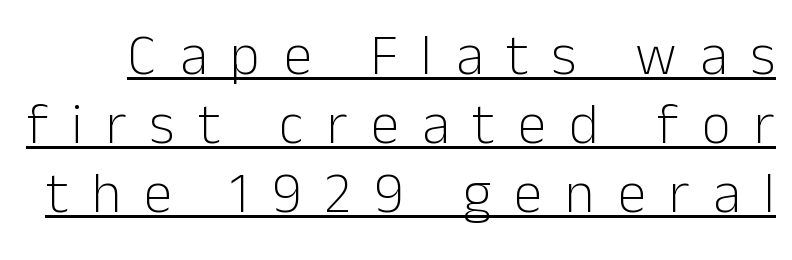
There is plenty of visible air inserted between adjacent glyphs. Stems and bowls with no extra thickness — not bold. Check where the strokes stop: nothing finishes them off — pure sans. A rule runs beneath these lines of type.
